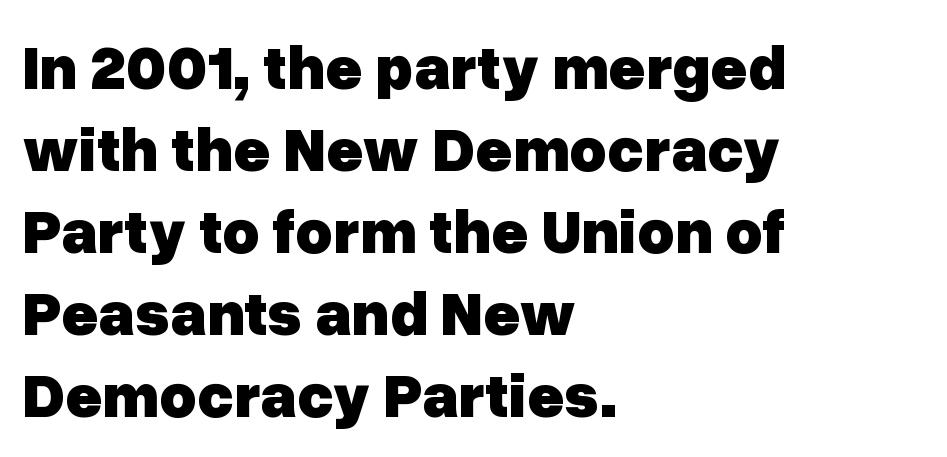
Q: Is the text bold? A: Yes.
Q: Is the text italic (slanted)? A: No, it is upright.
Q: Is the typeface a serif or a sans-serif typeface? A: Sans-serif.
Q: Is the text underlined? A: No.
Q: How is the paragraph aligned? A: Left-aligned.
Q: Is the spacing between letters normal or unusually wide? A: Normal.
Q: Is the spacing between lines tight, normal or loose? A: Normal.
Q: Width (condensed, normal, or wide)? A: Normal.
Q: Stroke contrast? A: Low.
Q: x-height? A: Medium.
Q: Monospaced? A: No.
